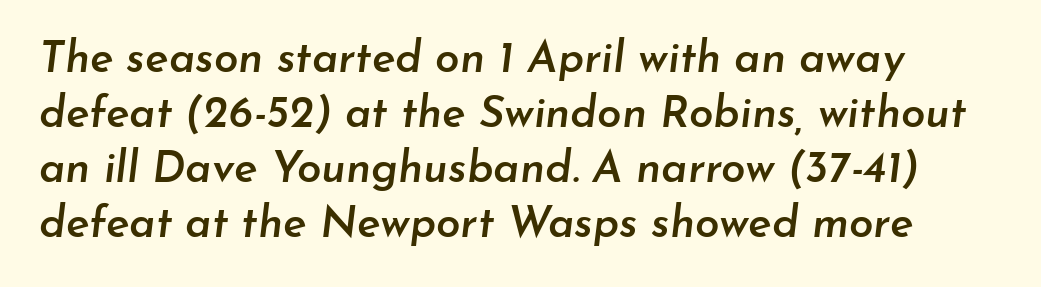
Proportional: the letters do not fall into vertical columns. Interline gaps are of average width in this sample. No word sits above an underline. Posture: slanted. Standard letterfit; no display-style spreading of the glyphs.
